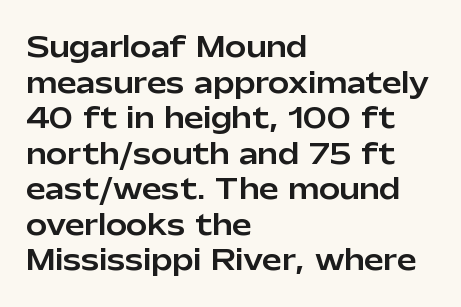
Q: Is the text italic (slanted)? A: No, it is upright.
Q: Is the typeface a serif or a sans-serif typeface? A: Sans-serif.
Q: Is the text underlined? A: No.
Q: How is the paragraph aligned? A: Left-aligned.
Q: Is the spacing between letters normal or unusually wide? A: Normal.
Q: Is the spacing between lines tight, normal or loose? A: Normal.
Q: Width (condensed, normal, or wide)? A: Normal.
Q: Stroke contrast? A: Low.
Q: x-height? A: Medium.
Q: Monospaced? A: No.
